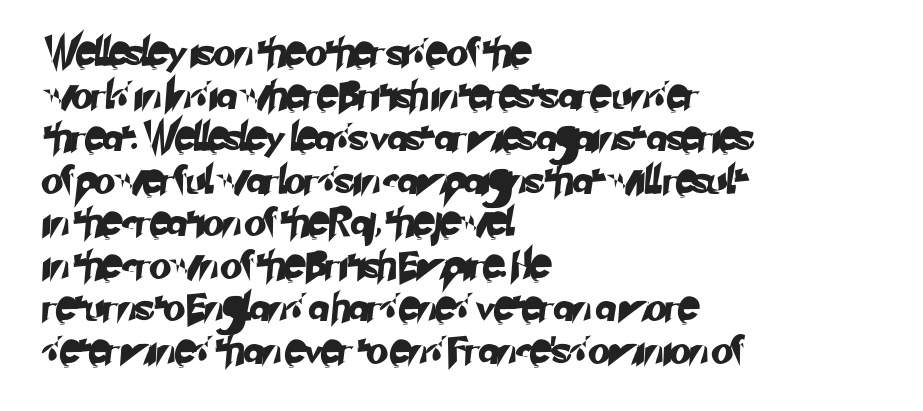
The image shows 28 px sans-serif type; set left-aligned, normal line spacing (1.52x), normal letter spacing, not underlined; low stroke contrast and a small x-height.
